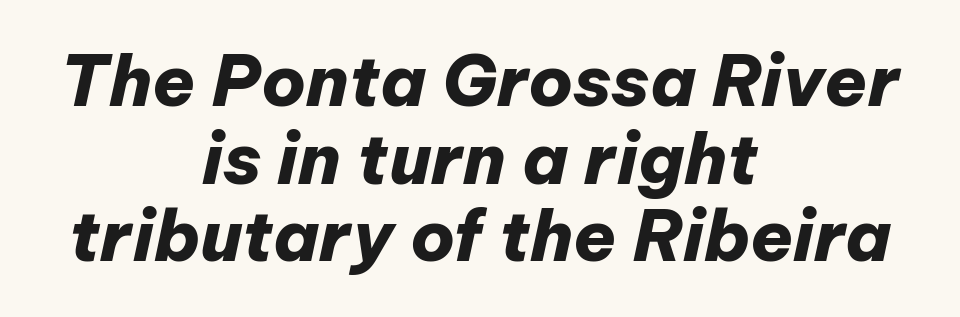
The image shows 70 px heavy type, italic (leaning right); set centered, tight line spacing (1.11x), normal letter spacing, not underlined; low stroke contrast and a medium x-height.
